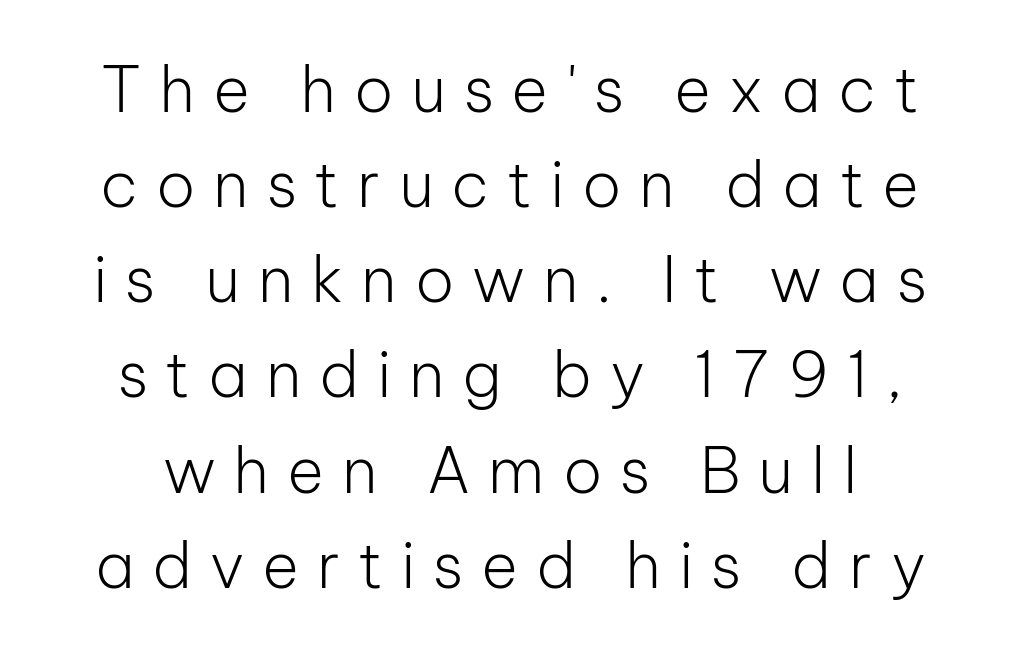
{"serif": "no", "italic": "no", "bold": "no", "weight": "light", "width": "normal", "stroke_contrast": "low", "x_height": "medium", "monospaced": "no", "underline": "no", "line_spacing": "normal", "line_spacing_ratio": 1.51, "letter_spacing": "wide", "letter_spacing_em": 0.28, "glyph_px": 63}
